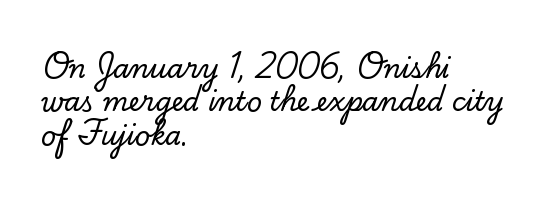
Beneath every word, the page is bare. Evenly set lines give the paragraph a standard silhouette. The compositor pushed each line to the left boundary. Spacing between characters is what you'd get straight out of the box.
